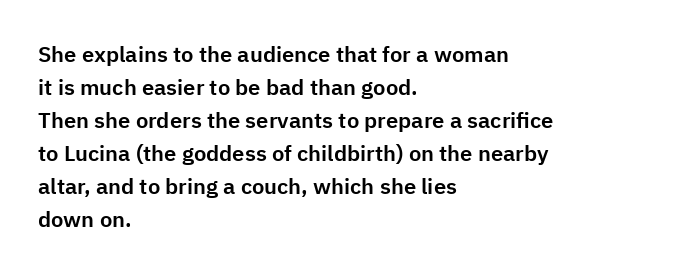
A clean baseline with only descenders dipping below it. Standard letterfit; no display-style spreading of the glyphs. Notice how descenders clear the ascenders below comfortably — that's standard leading. It's the straight-up-and-down kind of type. Does the copy run flush right? No — it runs flush left.
